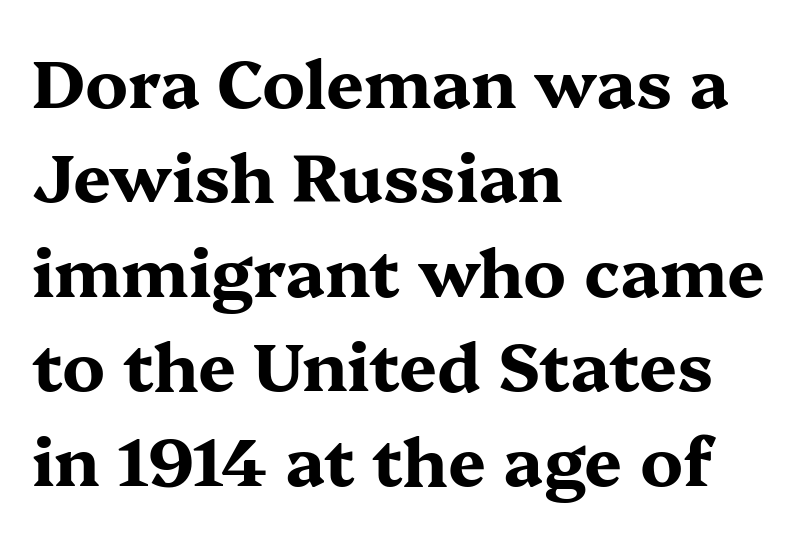
Each glyph is drawn with heavy, bold strokes. This is the regular roman posture of the typeface. The block of text has a typical density, with ordinary space between rows. Underline: absent. These lines keep a tight, regular rhythm from letter to letter.
